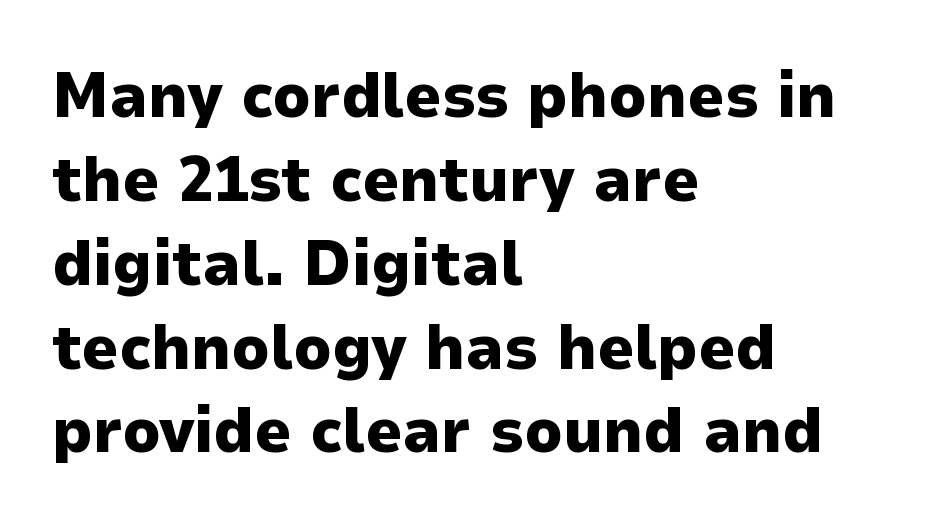
All the whitespace from short lines collects on the right. Note the varied advance widths — an 'i' is clearly narrower than an 'm'. Observe the ordinary spacing: letters are neighbours, not strangers. Nobody drew a line under any word here.
